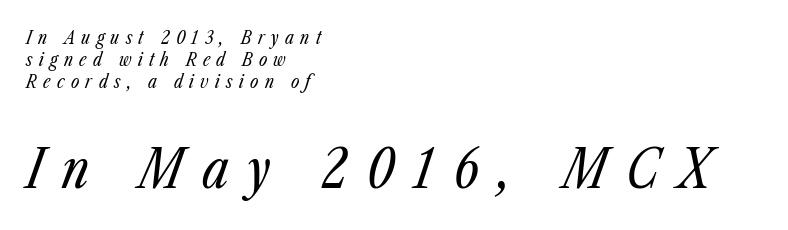
Leftover space on each line is placed entirely after the last word. On a weight scale, this lands at 450 or below. These lines are rendered in a variable-pitch font. The rendering inserts visible extra space after every character. The strip under each line holds only bare page.
